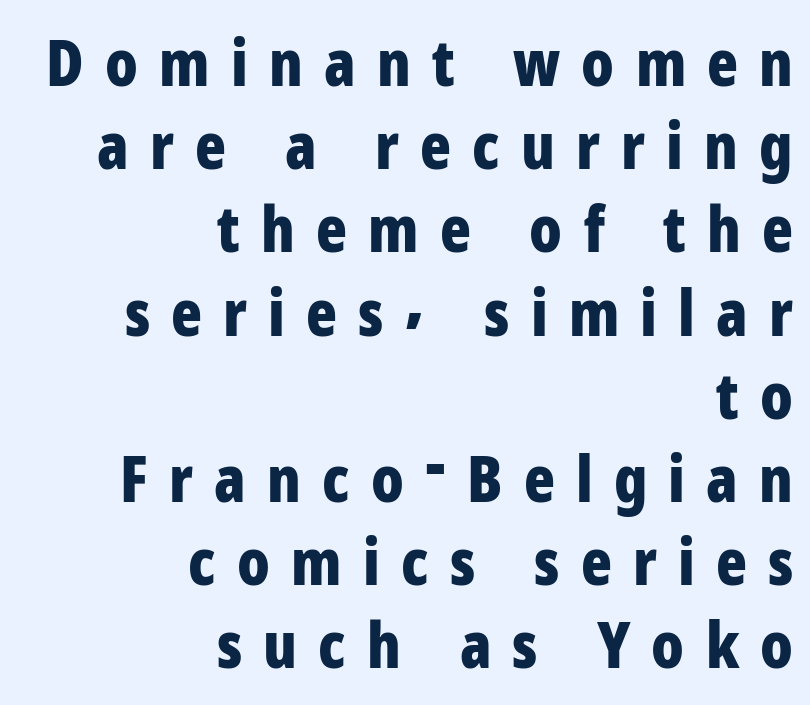
{"serif": "no", "italic": "no", "bold": "yes", "weight": "bold", "width": "condensed", "stroke_contrast": "low", "x_height": "medium", "monospaced": "no", "underline": "no", "align": "right", "line_spacing": "normal", "line_spacing_ratio": 1.3, "letter_spacing": "wide", "letter_spacing_em": 0.33, "glyph_px": 64}
